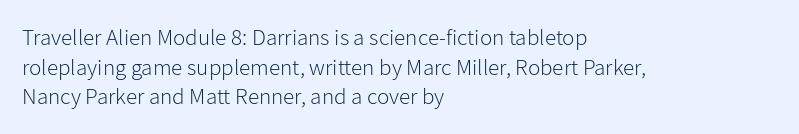
Q: Is the text bold? A: No.
Q: Is the text italic (slanted)? A: No, it is upright.
Q: Is the text underlined? A: No.
Q: How is the paragraph aligned? A: Left-aligned.
Q: Is the spacing between letters normal or unusually wide? A: Normal.
Q: Is the spacing between lines tight, normal or loose? A: Normal.
